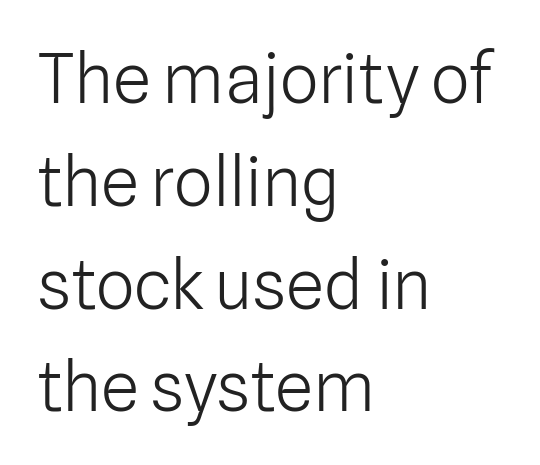
Q: Is the text bold? A: No.
Q: Is the text italic (slanted)? A: No, it is upright.
Q: Is the typeface a serif or a sans-serif typeface? A: Sans-serif.
Q: Is the text underlined? A: No.
Q: How is the paragraph aligned? A: Left-aligned.
Q: Is the spacing between letters normal or unusually wide? A: Normal.
Q: Is the spacing between lines tight, normal or loose? A: Normal.
Q: Width (condensed, normal, or wide)? A: Normal.
Q: Stroke contrast? A: Low.
Q: x-height? A: Medium.
Q: Monospaced? A: No.
